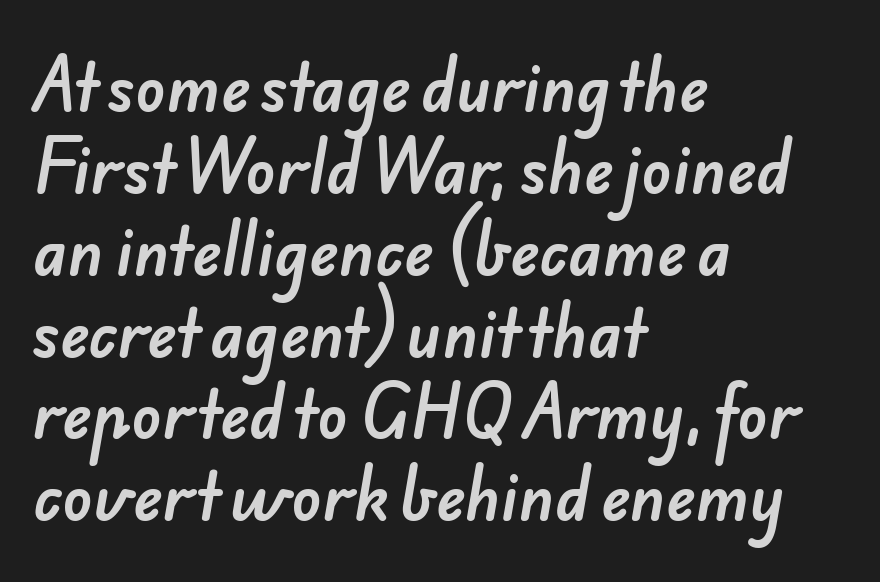
Q: Is the typeface a serif or a sans-serif typeface? A: Sans-serif.
Q: Is the text underlined? A: No.
Q: How is the paragraph aligned? A: Left-aligned.
Q: Is the spacing between letters normal or unusually wide? A: Normal.
Q: Is the spacing between lines tight, normal or loose? A: Normal.
Q: Width (condensed, normal, or wide)? A: Normal.
Q: Stroke contrast? A: Low.
Q: x-height? A: Small.
Q: Monospaced? A: No.
